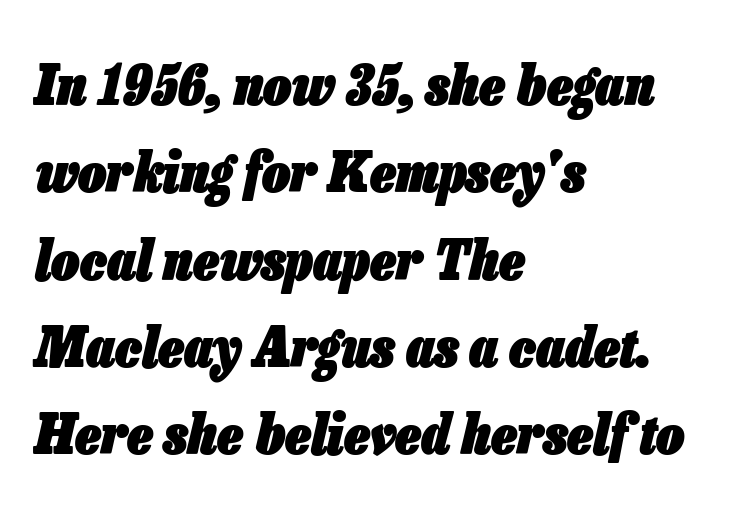
{"italic": "yes", "lean": "right", "slant_degrees": 13, "bold": "yes", "weight": "heavy", "width": "condensed", "stroke_contrast": "low", "x_height": "medium", "monospaced": "no", "underline": "no", "align": "left", "line_spacing": "normal", "line_spacing_ratio": 1.56, "letter_spacing": "normal", "letter_spacing_em": 0.0, "glyph_px": 56}
